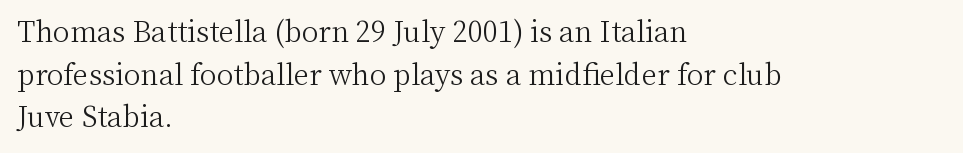
{"serif": "yes", "italic": "no", "bold": "no", "weight": "light", "width": "normal", "stroke_contrast": "medium", "x_height": "medium", "monospaced": "no", "underline": "no", "align": "left", "line_spacing": "normal", "line_spacing_ratio": 1.52, "letter_spacing": "normal", "letter_spacing_em": 0.0, "glyph_px": 28}
